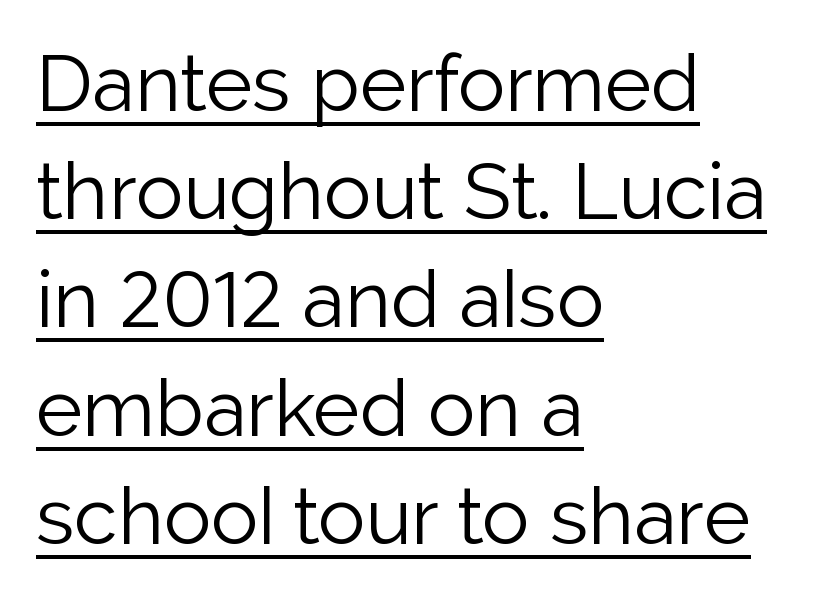
The image shows 79 px light sans-serif type, upright; set left-aligned, normal line spacing (1.37x), normal letter spacing, underlined; low stroke contrast and a medium x-height.
